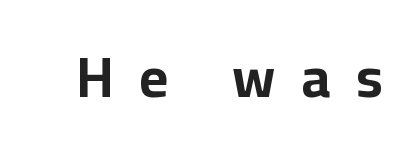
The image shows 56 px bold sans-serif type, upright; set unusually wide letter spacing (+0.46 em), not underlined; low stroke contrast and a medium x-height.
